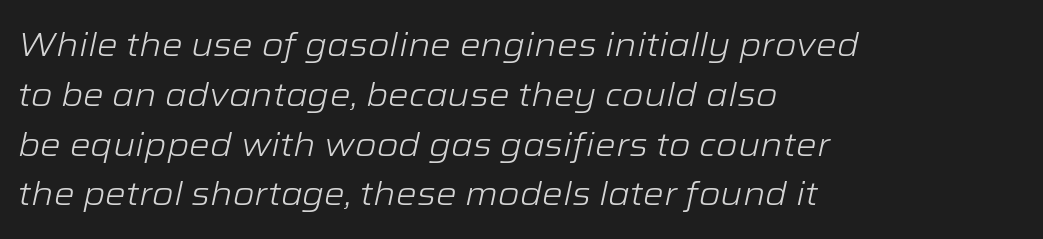
{"italic": "yes", "lean": "right", "slant_degrees": 12, "bold": "no", "weight": "light", "width": "wide", "stroke_contrast": "low", "x_height": "medium", "monospaced": "no", "underline": "no", "align": "left", "line_spacing": "normal", "line_spacing_ratio": 1.51, "letter_spacing": "normal", "letter_spacing_em": 0.0, "glyph_px": 33}
